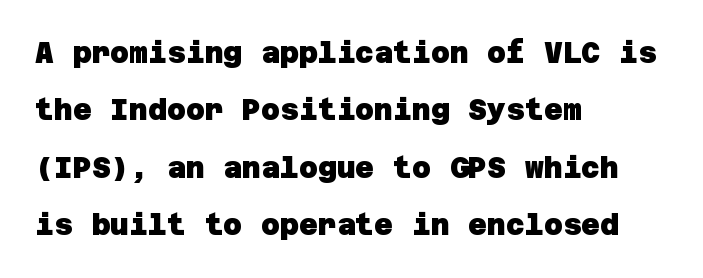
{"serif": "no", "bold": "yes", "weight": "heavy", "width": "normal", "stroke_contrast": "low", "x_height": "large", "underline": "no", "align": "left", "line_spacing": "loose", "line_spacing_ratio": 1.98, "letter_spacing": "normal", "letter_spacing_em": 0.0, "glyph_px": 29}
